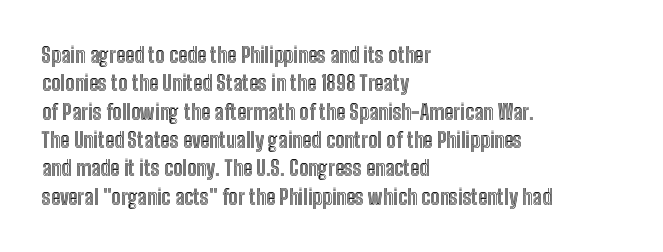
{"italic": "no", "underline": "no", "align": "left", "line_spacing": "normal", "line_spacing_ratio": 1.35, "letter_spacing": "normal", "letter_spacing_em": 0.0, "glyph_px": 21}
